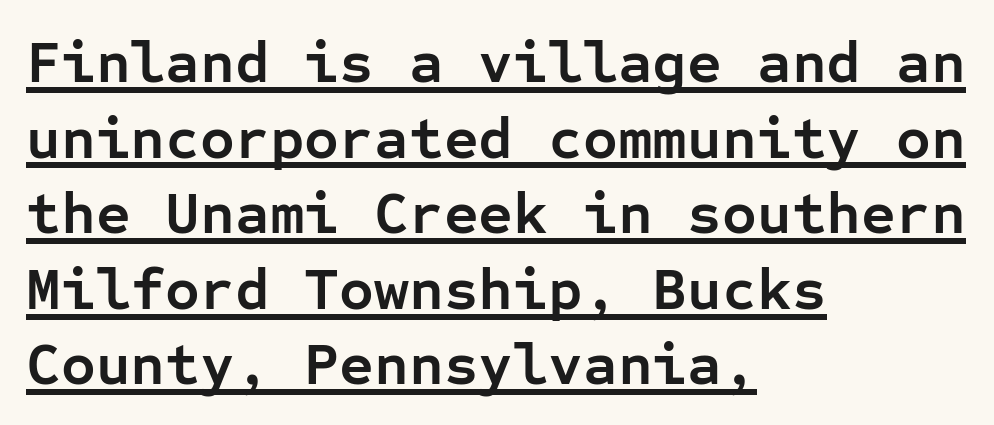
{"serif": "no", "italic": "no", "bold": "yes", "weight": "semibold", "width": "normal", "stroke_contrast": "low", "x_height": "medium", "monospaced": "yes", "underline": "yes", "align": "left", "line_spacing": "normal", "line_spacing_ratio": 1.26, "letter_spacing": "normal", "letter_spacing_em": 0.0, "glyph_px": 60}
